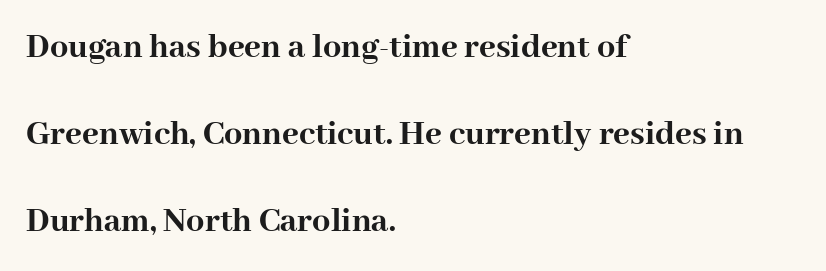
The image shows 36 px semibold serif type, upright; set left-aligned, loose line spacing (2.42x), normal letter spacing, not underlined; high stroke contrast and a medium x-height.
